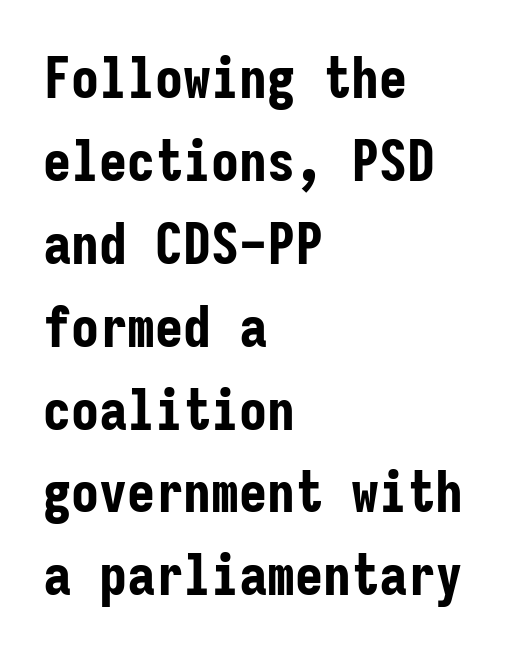
Bold? Absolutely — the strokes are thick and heavy. Stroke terminals: plain, sans-serif. Monospaced: the letters line up in strict vertical columns. Compared with a centered layout, this one pins lines to the left instead.
